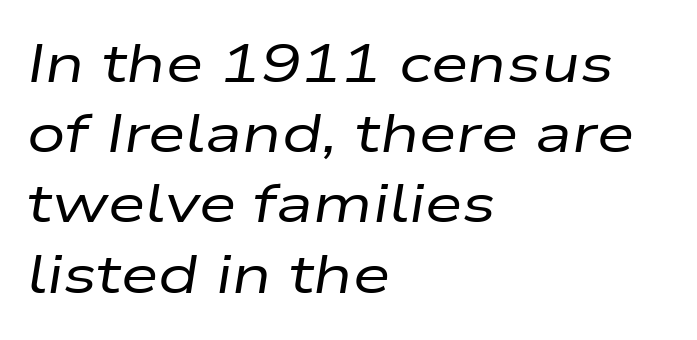
Vertical spacing — default. Note the varied advance widths — an 'i' is clearly narrower than an 'm'. Is the block centered? No — it sits flush against the left margin. The face used here is rendered with its standard letterfit. The gap between lines stays unmarked.
